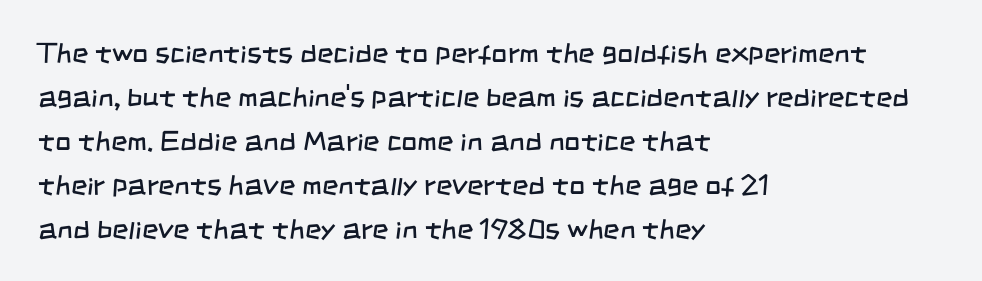
{"serif": "no", "bold": "no", "weight": "regular", "width": "condensed", "stroke_contrast": "low", "x_height": "large", "monospaced": "no", "underline": "no", "align": "left", "line_spacing": "normal", "line_spacing_ratio": 1.57, "letter_spacing": "normal", "letter_spacing_em": 0.0, "glyph_px": 28}
